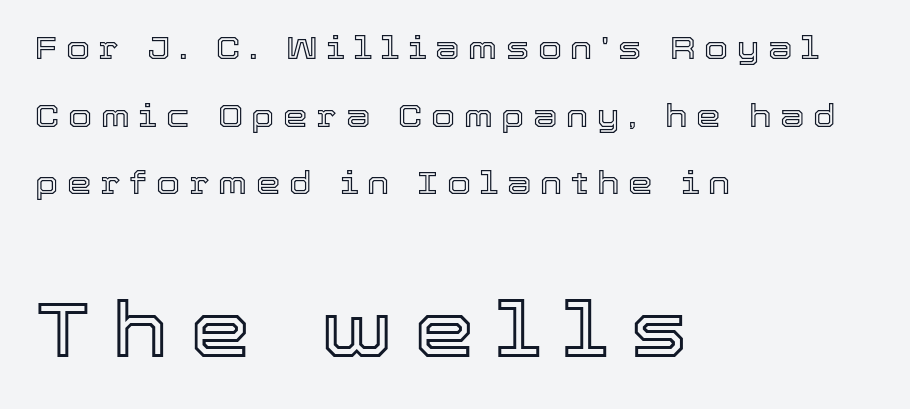
Q: Is the text italic (slanted)? A: No, it is upright.
Q: Is the text underlined? A: No.
Q: How is the paragraph aligned? A: Left-aligned.
Q: Is the spacing between letters normal or unusually wide? A: Unusually wide.
Q: Is the spacing between lines tight, normal or loose? A: Loose.
Q: Which block of text is set in a larger size, the first (top) or the second (bottom)? A: The second (bottom) one.
Q: Width (condensed, normal, or wide)? A: Normal.
Q: x-height? A: Medium.
Q: Monospaced? A: No.
